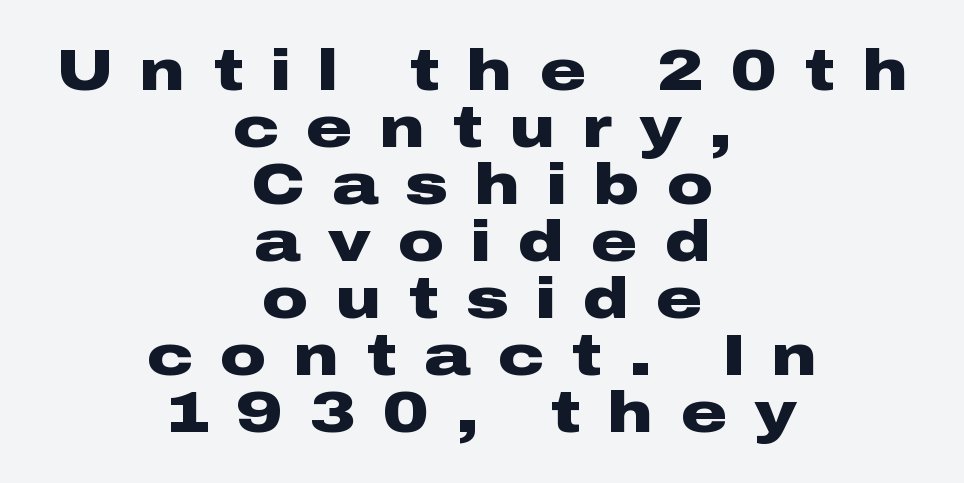
{"serif": "no", "italic": "no", "bold": "yes", "weight": "heavy", "width": "wide", "stroke_contrast": "low", "x_height": "medium", "monospaced": "no", "underline": "no", "align": "center", "line_spacing": "tight", "line_spacing_ratio": 1.0, "letter_spacing": "wide", "letter_spacing_em": 0.48, "glyph_px": 57}
